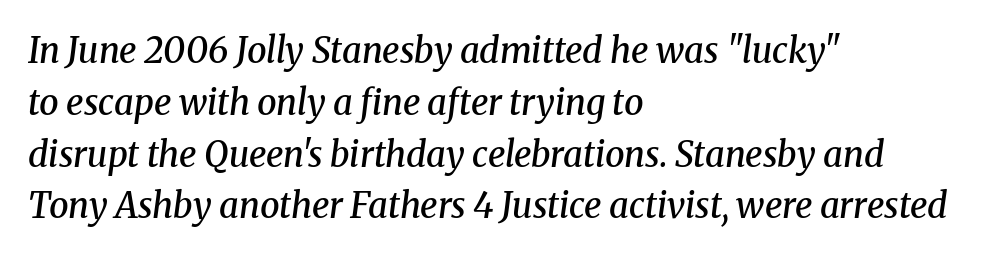
You can tell from the footed stems that serif type was used. Summary of vertical rhythm: regular, with standard interline spacing. This sample uses plain, unmodified letter spacing. Students, this is semibold: more ink than regular, less than bold. Designer's note — italics engaged.
